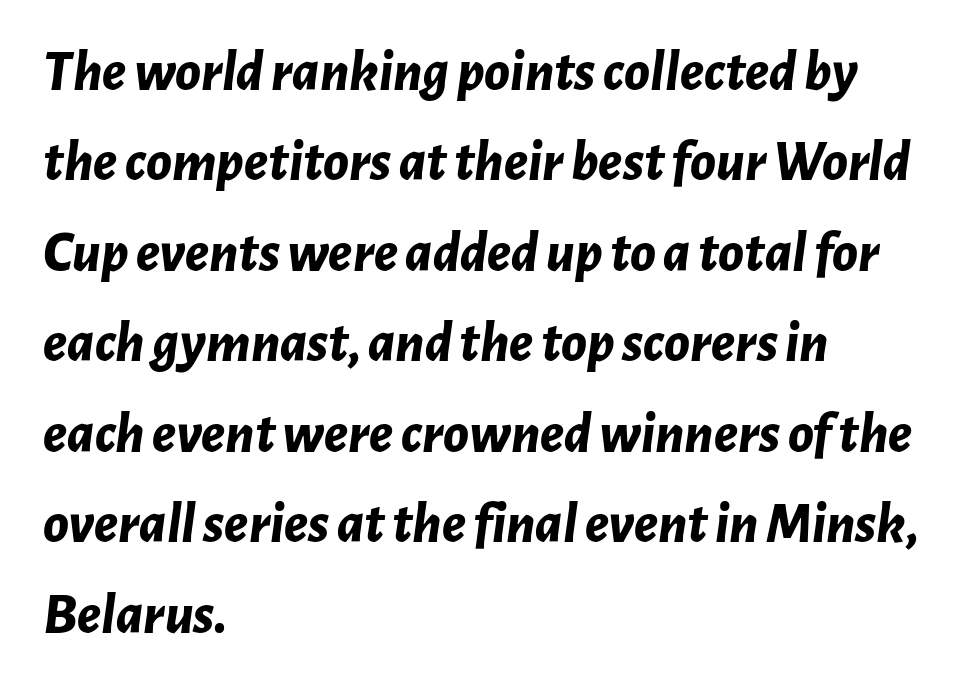
The image shows 58 px bold type, italic (leaning right); set left-aligned, normal line spacing (1.56x), normal letter spacing, not underlined; low stroke contrast and a medium x-height.
